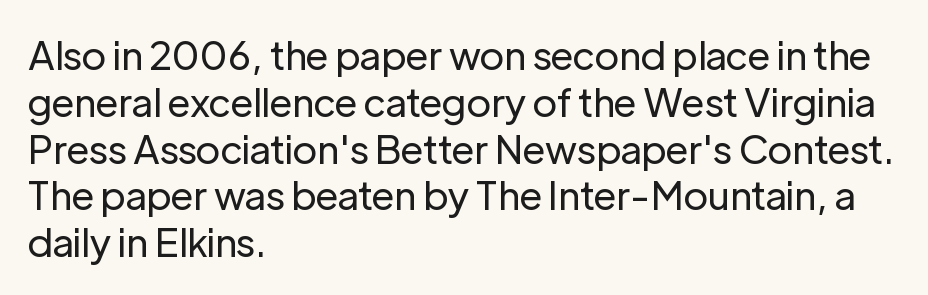
The ragged edge is on the right, which tells us the setting is flush left. Clear beneath every line of the passage. The letters advance in unequal steps, a hallmark of proportional type. Short note: letters normally spaced.
